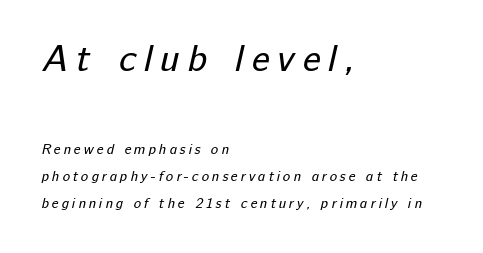
{"serif": "no", "bold": "no", "weight": "regular", "width": "normal", "stroke_contrast": "low", "x_height": "medium", "monospaced": "no", "underline": "no", "align": "left", "line_spacing": "loose", "line_spacing_ratio": 1.93, "letter_spacing": "wide", "letter_spacing_em": 0.21, "larger_block": "first", "size_ratio": 2.64, "glyph_px": 37}
